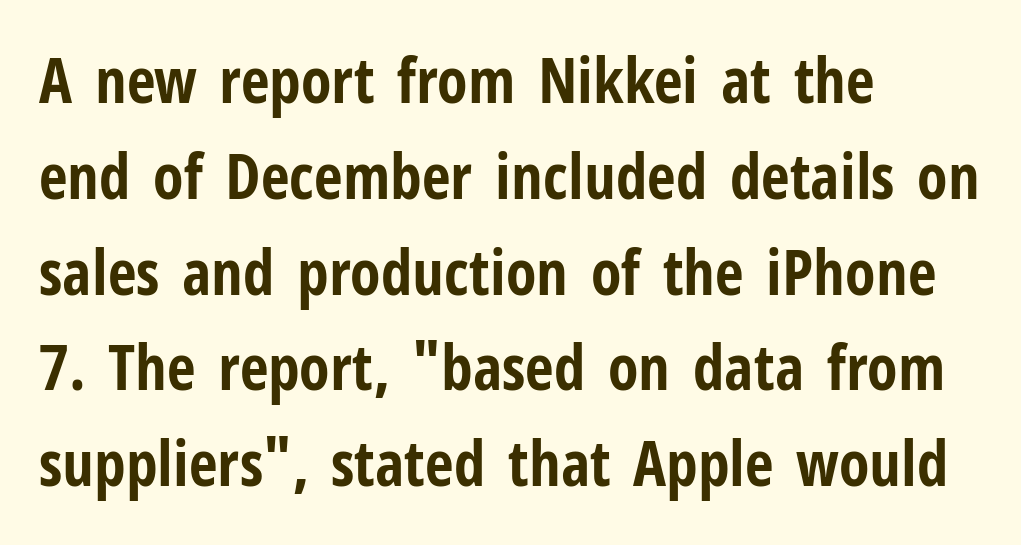
Q: Is the text bold? A: Yes.
Q: Is the text italic (slanted)? A: No, it is upright.
Q: Is the typeface a serif or a sans-serif typeface? A: Sans-serif.
Q: Is the text underlined? A: No.
Q: How is the paragraph aligned? A: Left-aligned.
Q: Is the spacing between letters normal or unusually wide? A: Normal.
Q: Is the spacing between lines tight, normal or loose? A: Normal.
Q: Width (condensed, normal, or wide)? A: Condensed.
Q: Stroke contrast? A: Low.
Q: x-height? A: Medium.
Q: Monospaced? A: No.
